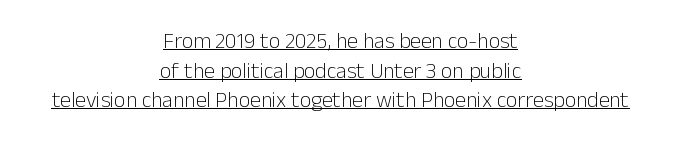
Q: Is the text bold? A: No.
Q: Is the text italic (slanted)? A: No, it is upright.
Q: Is the text underlined? A: Yes.
Q: How is the paragraph aligned? A: Centered.
Q: Is the spacing between letters normal or unusually wide? A: Normal.
Q: Is the spacing between lines tight, normal or loose? A: Normal.
